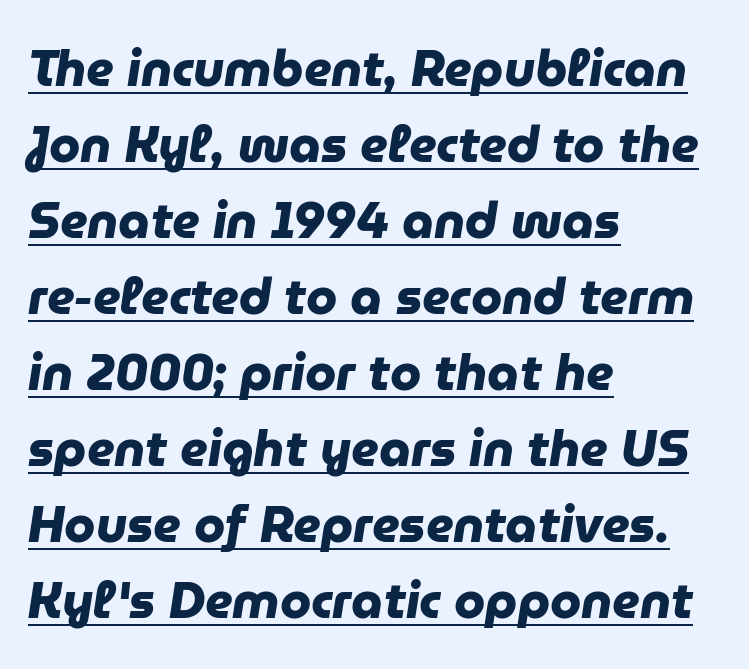
{"serif": "no", "bold": "yes", "weight": "heavy", "width": "normal", "stroke_contrast": "low", "x_height": "medium", "monospaced": "no", "underline": "yes", "align": "left", "line_spacing": "normal", "line_spacing_ratio": 1.52, "letter_spacing": "normal", "letter_spacing_em": 0.0, "glyph_px": 50}
